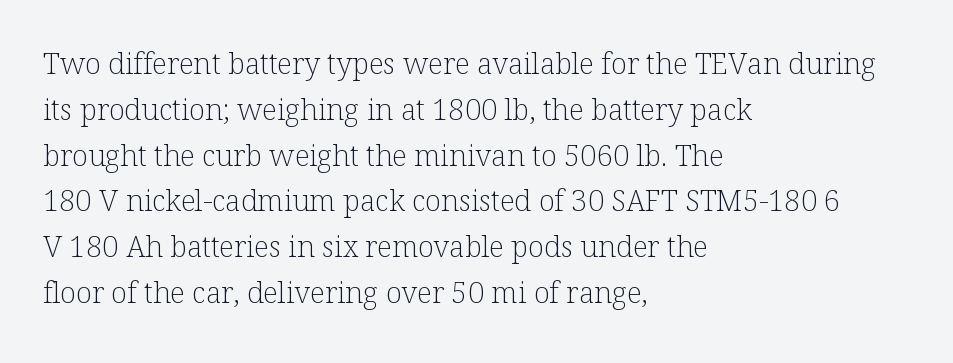
Q: Is the text bold? A: No.
Q: Is the text italic (slanted)? A: No, it is upright.
Q: Is the typeface a serif or a sans-serif typeface? A: Serif.
Q: Is the text underlined? A: No.
Q: How is the paragraph aligned? A: Left-aligned.
Q: Is the spacing between letters normal or unusually wide? A: Normal.
Q: Is the spacing between lines tight, normal or loose? A: Normal.
Q: Width (condensed, normal, or wide)? A: Normal.
Q: Stroke contrast? A: Low.
Q: x-height? A: Medium.
Q: Monospaced? A: No.
